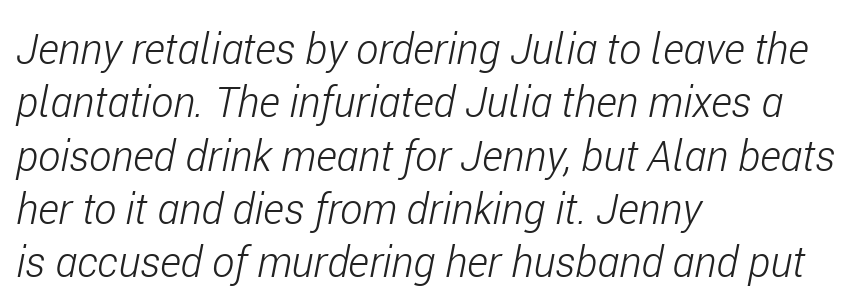
{"italic": "yes", "lean": "right", "slant_degrees": 11, "bold": "no", "weight": "light", "width": "condensed", "stroke_contrast": "low", "x_height": "medium", "monospaced": "no", "underline": "no", "align": "left", "line_spacing": "normal", "line_spacing_ratio": 1.27, "letter_spacing": "normal", "letter_spacing_em": 0.0, "glyph_px": 42}
